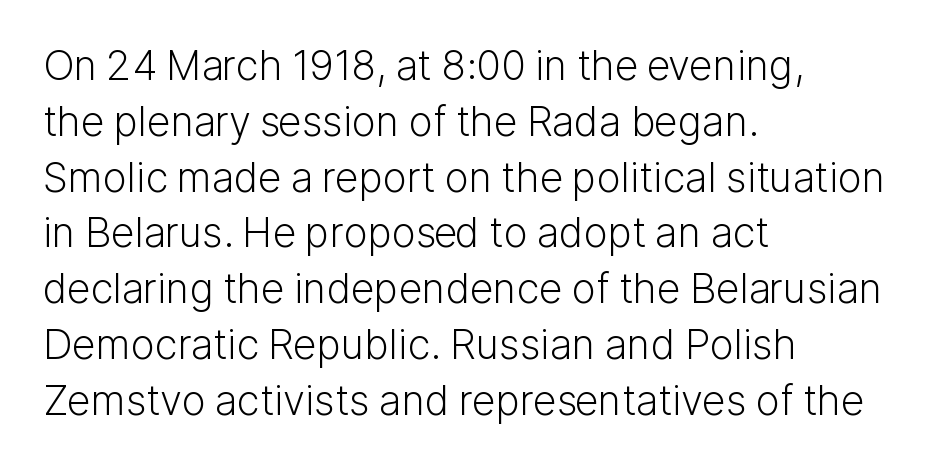
The passage shown is typed in a proportional face where columns would drift. Vertical strokes here are truly vertical. Nothing sits at the stroke ends, so this counts as sans-serif. Baseline-to-baseline distance is the conventional proportion of letter height. Any mark beneath the type? The region is blank. No heavy texture on the line: the type isn't bold.
